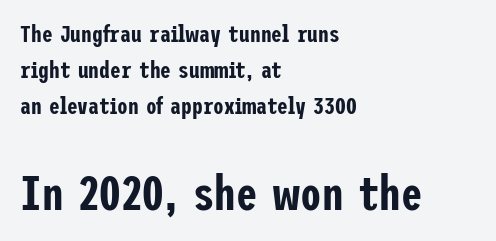
Q: Is the text italic (slanted)? A: No, it is upright.
Q: Is the typeface a serif or a sans-serif typeface? A: Sans-serif.
Q: Is the text underlined? A: No.
Q: How is the paragraph aligned? A: Left-aligned.
Q: Is the spacing between letters normal or unusually wide? A: Normal.
Q: Is the spacing between lines tight, normal or loose? A: Normal.
Q: Which block of text is set in a larger size, the first (top) or the second (bottom)? A: The second (bottom) one.
Q: Width (condensed, normal, or wide)? A: Condensed.
Q: Stroke contrast? A: Low.
Q: x-height? A: Medium.
